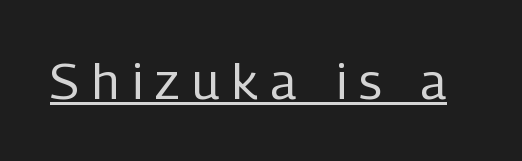
{"serif": "no", "italic": "no", "bold": "no", "weight": "regular", "width": "condensed", "stroke_contrast": "low", "x_height": "medium", "monospaced": "no", "underline": "yes", "letter_spacing": "wide", "letter_spacing_em": 0.26, "glyph_px": 50}
